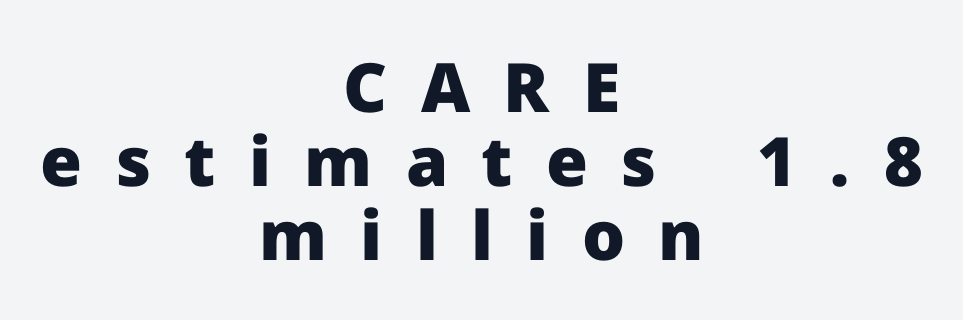
The image shows 68 px heavy sans-serif type, upright; set centered, tight line spacing (1.09x), unusually wide letter spacing (+0.49 em), not underlined; low stroke contrast and a medium x-height.
